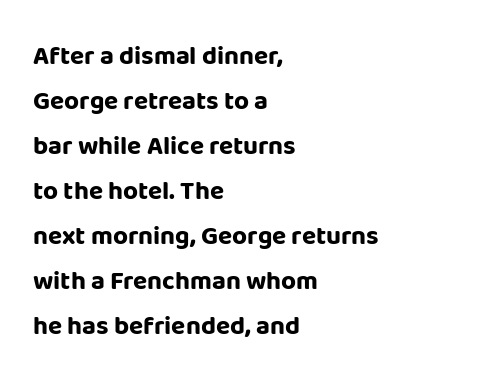
The image shows 26 px bold type, upright; set left-aligned, line spacing 1.73x, normal letter spacing, not underlined.
